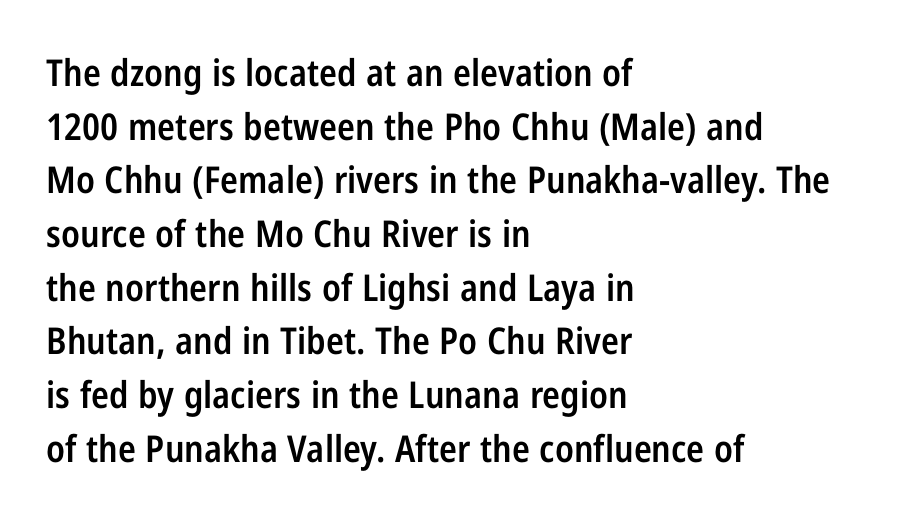
The image shows 37 px semibold, condensed sans-serif type, upright; set left-aligned, normal line spacing (1.45x), normal letter spacing, not underlined; low stroke contrast and a medium x-height.
